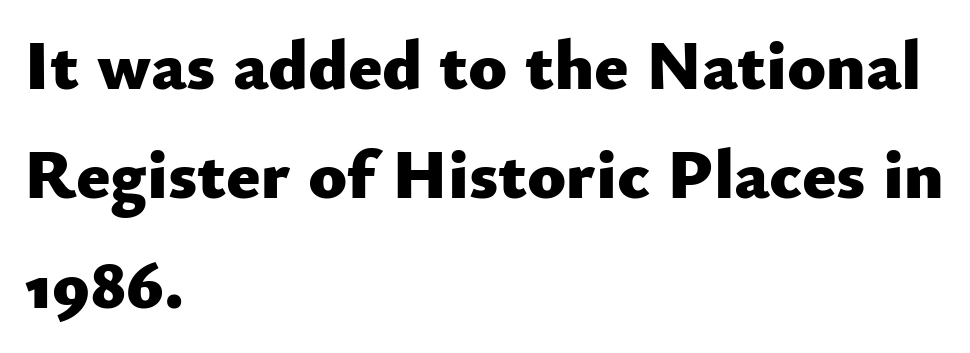
The image shows 71 px heavy sans-serif type, upright; set left-aligned, normal line spacing (1.54x), normal letter spacing, not underlined; low stroke contrast and a small x-height.
